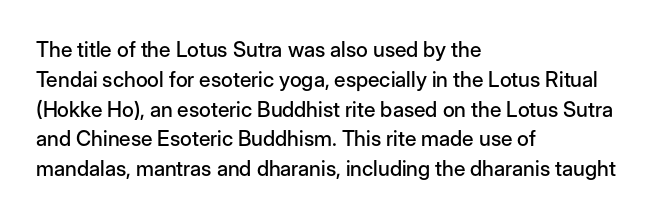
{"italic": "no", "underline": "no", "align": "left", "line_spacing": "normal", "line_spacing_ratio": 1.42, "letter_spacing": "normal", "letter_spacing_em": 0.0, "glyph_px": 21}
